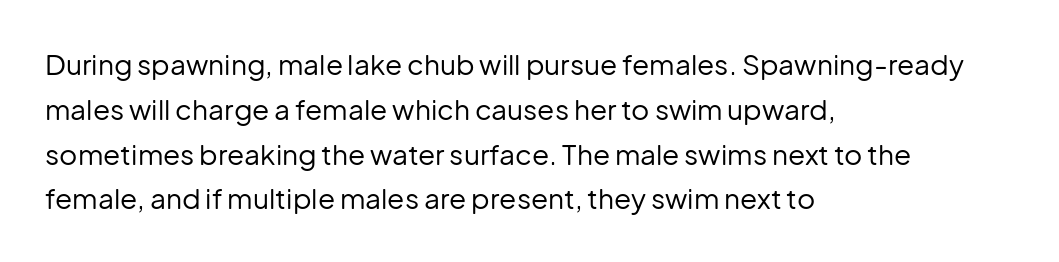
Q: Is the text bold? A: No.
Q: Is the text italic (slanted)? A: No, it is upright.
Q: Is the typeface a serif or a sans-serif typeface? A: Sans-serif.
Q: Is the text underlined? A: No.
Q: How is the paragraph aligned? A: Left-aligned.
Q: Is the spacing between letters normal or unusually wide? A: Normal.
Q: Is the spacing between lines tight, normal or loose? A: Normal.
Q: Width (condensed, normal, or wide)? A: Normal.
Q: Stroke contrast? A: Low.
Q: x-height? A: Medium.
Q: Monospaced? A: No.
